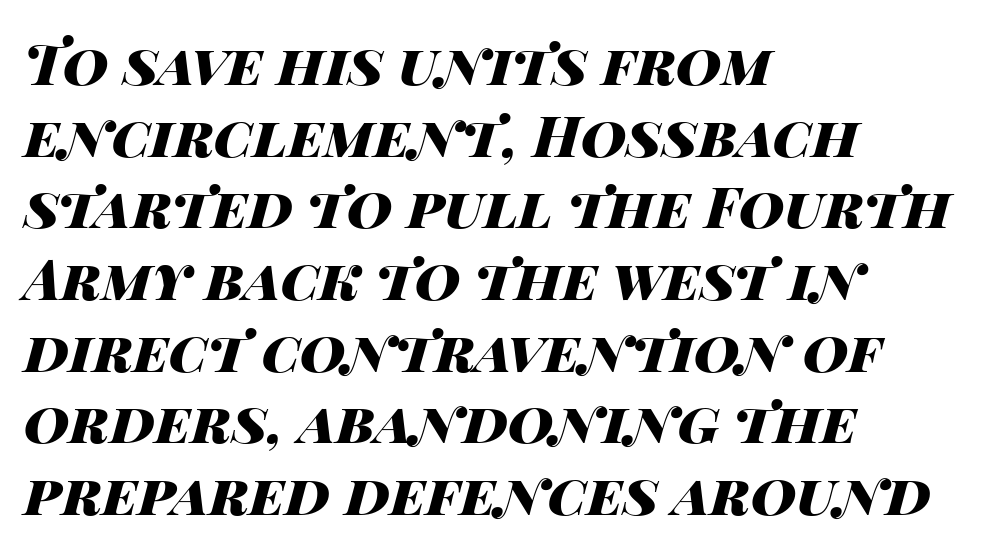
Q: Is the text bold? A: Yes.
Q: Is the text italic (slanted)? A: Yes, it leans right by about 14 degrees.
Q: Is the text underlined? A: No.
Q: How is the paragraph aligned? A: Left-aligned.
Q: Is the spacing between letters normal or unusually wide? A: Normal.
Q: Is the spacing between lines tight, normal or loose? A: Normal.
Q: Width (condensed, normal, or wide)? A: Wide.
Q: Stroke contrast? A: High.
Q: x-height? A: Large.
Q: Monospaced? A: No.
